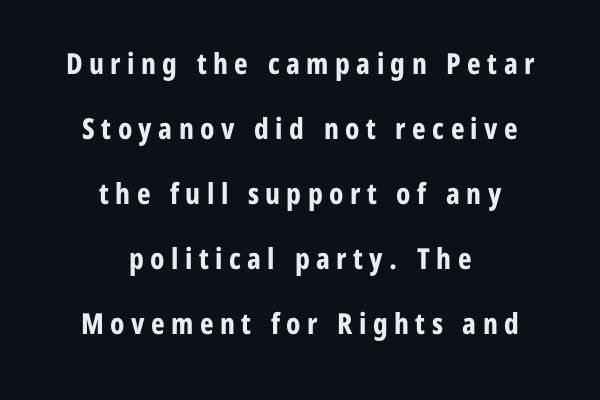
{"serif": "no", "italic": "no", "bold": "yes", "weight": "bold", "width": "condensed", "stroke_contrast": "low", "x_height": "medium", "monospaced": "no", "underline": "no", "align": "center", "line_spacing": "loose", "line_spacing_ratio": 2.24, "letter_spacing": "wide", "letter_spacing_em": 0.22, "glyph_px": 29}
